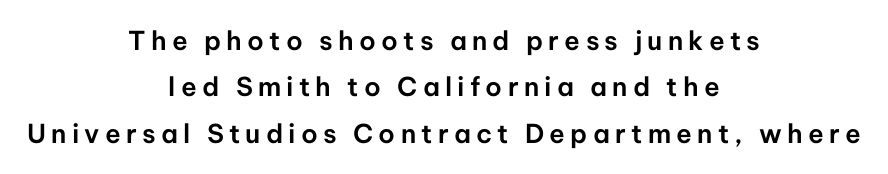
The image shows 26 px text type, upright; set centered, line spacing 1.78x, unusually wide letter spacing (+0.2 em), not underlined.
